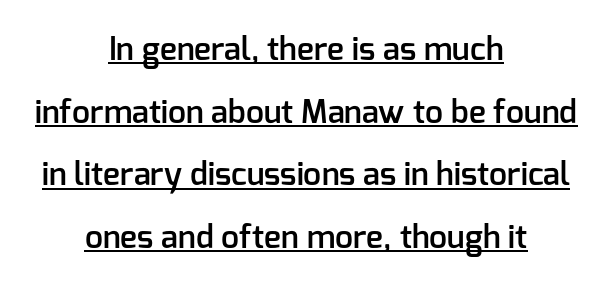
The image shows 32 px semibold sans-serif type, upright; set centered, loose line spacing (1.96x), normal letter spacing, underlined; low stroke contrast and a medium x-height.
